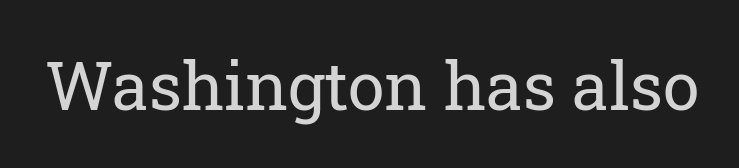
Q: Is the text bold? A: No.
Q: Is the text italic (slanted)? A: No, it is upright.
Q: Is the typeface a serif or a sans-serif typeface? A: Serif.
Q: Is the text underlined? A: No.
Q: Is the spacing between letters normal or unusually wide? A: Normal.
Q: Width (condensed, normal, or wide)? A: Normal.
Q: Stroke contrast? A: Low.
Q: x-height? A: Medium.
Q: Monospaced? A: No.
